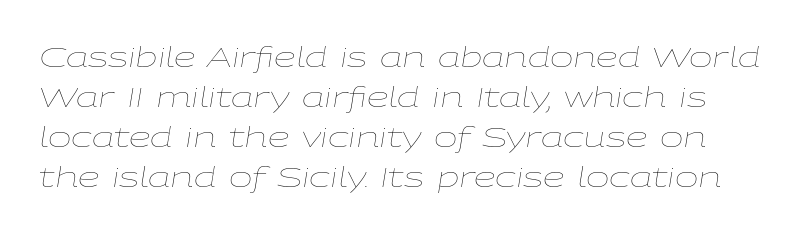
The image shows 28 px thin, wide type, italic (leaning right); set normal line spacing (1.43x), normal letter spacing, not underlined; low stroke contrast and a medium x-height.
